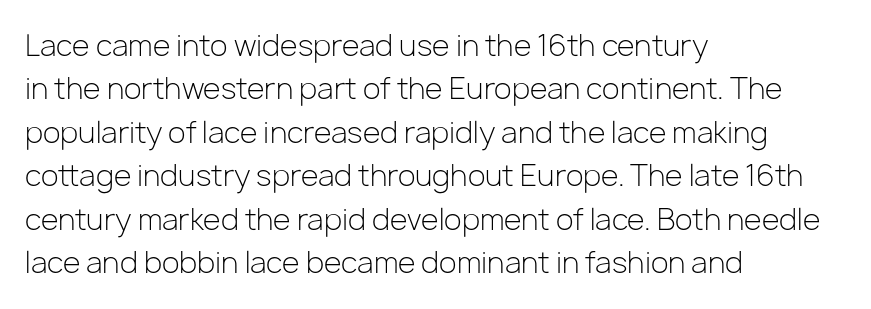
Q: Is the text bold? A: No.
Q: Is the text italic (slanted)? A: No, it is upright.
Q: Is the typeface a serif or a sans-serif typeface? A: Sans-serif.
Q: Is the text underlined? A: No.
Q: How is the paragraph aligned? A: Left-aligned.
Q: Is the spacing between letters normal or unusually wide? A: Normal.
Q: Is the spacing between lines tight, normal or loose? A: Normal.
Q: Width (condensed, normal, or wide)? A: Normal.
Q: Stroke contrast? A: Low.
Q: x-height? A: Medium.
Q: Monospaced? A: No.
